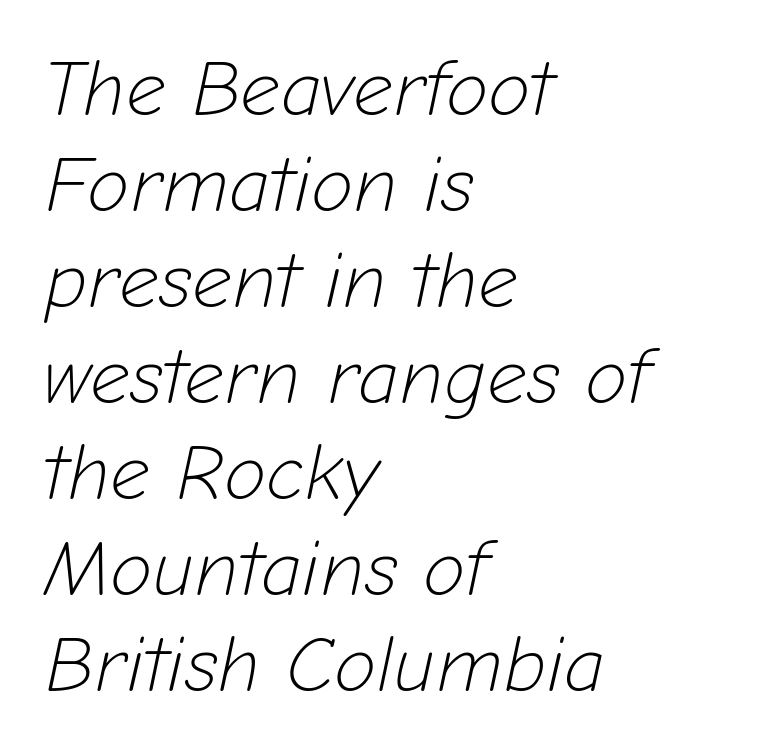
Every character sits at an angle, as italics do. Here the designer chose a conventional face with non-uniform glyph widths. No chunkiness to these letters — they're not bold. Horizontally, the lines are justified to the leading edge only.
